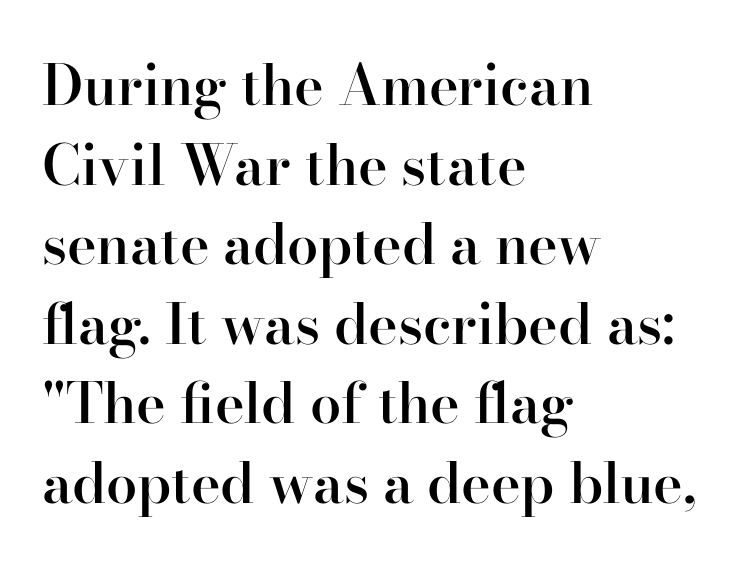
{"serif": "yes", "italic": "no", "bold": "semi", "weight": "semibold", "width": "normal", "stroke_contrast": "high", "x_height": "small", "monospaced": "no", "underline": "no", "align": "left", "line_spacing": "normal", "line_spacing_ratio": 1.42, "letter_spacing": "normal", "letter_spacing_em": 0.0, "glyph_px": 56}
